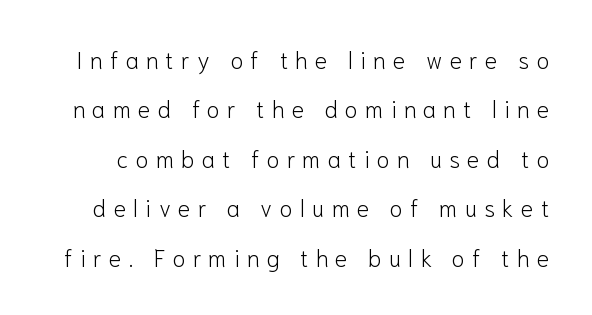
The area under the type is left untouched. Nope, not italic — everything's standing straight. Stems here are at most as thick as an everyday book face. Does the leading feel generous? Absolutely, it's lavish. Honestly, the letter spacing is so wide it's the main thing you notice.
